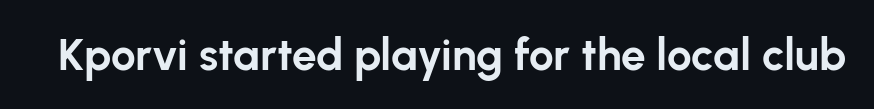
The image shows 44 px bold sans-serif type, upright; set normal letter spacing, not underlined; low stroke contrast and a medium x-height.
